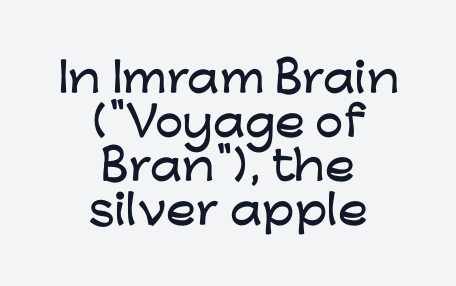
The image shows 40 px wide sans-serif type, upright; set centered, tight line spacing (1.1x), normal letter spacing, not underlined; low stroke contrast and a medium x-height.
